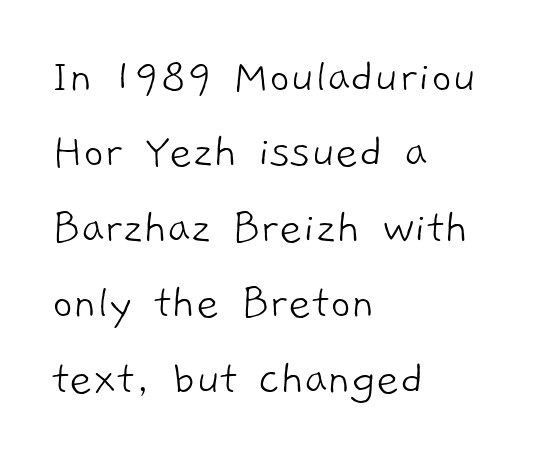
{"serif": "no", "bold": "no", "weight": "light", "width": "normal", "stroke_contrast": "low", "x_height": "medium", "monospaced": "no", "underline": "no", "align": "left", "line_spacing": "normal", "line_spacing_ratio": 1.51, "letter_spacing": "normal", "letter_spacing_em": 0.0, "glyph_px": 50}
